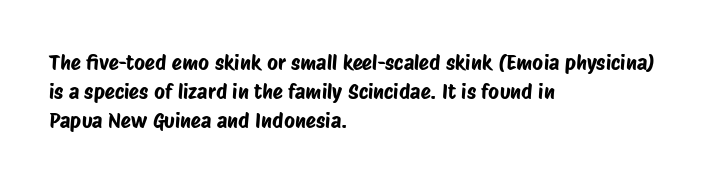
{"underline": "no", "align": "left", "line_spacing": "normal", "line_spacing_ratio": 1.38, "letter_spacing": "normal", "letter_spacing_em": 0.0, "glyph_px": 21}
